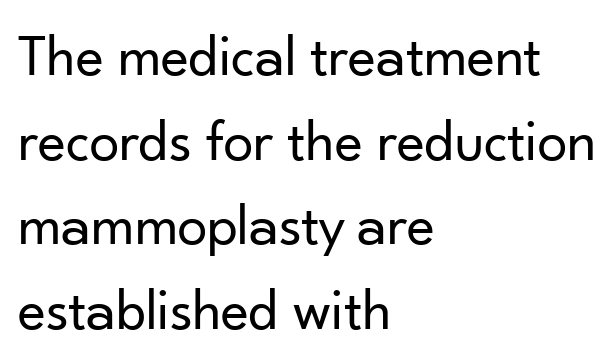
Q: Is the text bold? A: No.
Q: Is the text italic (slanted)? A: No, it is upright.
Q: Is the typeface a serif or a sans-serif typeface? A: Sans-serif.
Q: Is the text underlined? A: No.
Q: How is the paragraph aligned? A: Left-aligned.
Q: Is the spacing between letters normal or unusually wide? A: Normal.
Q: Is the spacing between lines tight, normal or loose? A: Normal.
Q: Width (condensed, normal, or wide)? A: Normal.
Q: Stroke contrast? A: Low.
Q: x-height? A: Small.
Q: Monospaced? A: No.
